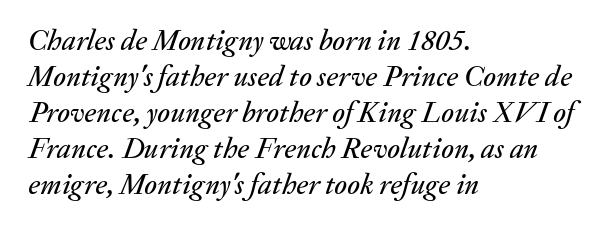
The passage shown leans; its letterforms are oblique. Each letter keeps its own natural width here, so spacing adapts to shape. Rule under the text: the space is simply empty. A student would call this left alignment; a typographer would say flush left, rag right. The tracking reads as untouched default to a designer's eye.
